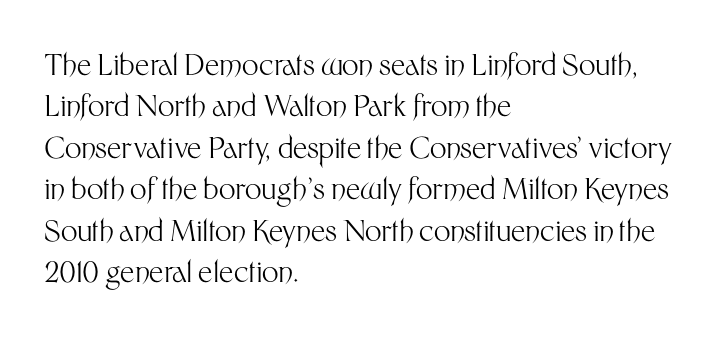
Q: Is the text bold? A: No.
Q: Is the text italic (slanted)? A: No, it is upright.
Q: Is the typeface a serif or a sans-serif typeface? A: Sans-serif.
Q: Is the text underlined? A: No.
Q: How is the paragraph aligned? A: Left-aligned.
Q: Is the spacing between letters normal or unusually wide? A: Normal.
Q: Is the spacing between lines tight, normal or loose? A: Normal.
Q: Width (condensed, normal, or wide)? A: Normal.
Q: Stroke contrast? A: Medium.
Q: x-height? A: Medium.
Q: Monospaced? A: No.
